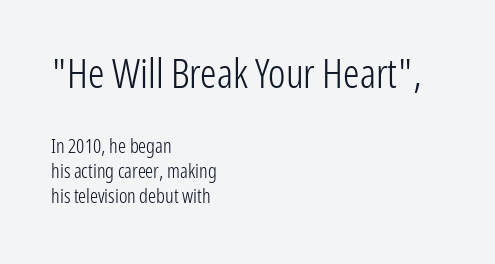
{"serif": "no", "italic": "no", "bold": "no", "weight": "light", "width": "condensed", "stroke_contrast": "low", "x_height": "medium", "monospaced": "no", "underline": "no", "align": "left", "line_spacing": "normal", "line_spacing_ratio": 1.25, "letter_spacing": "normal", "letter_spacing_em": 0.0, "larger_block": "first", "size_ratio": 2.05, "glyph_px": 41}
